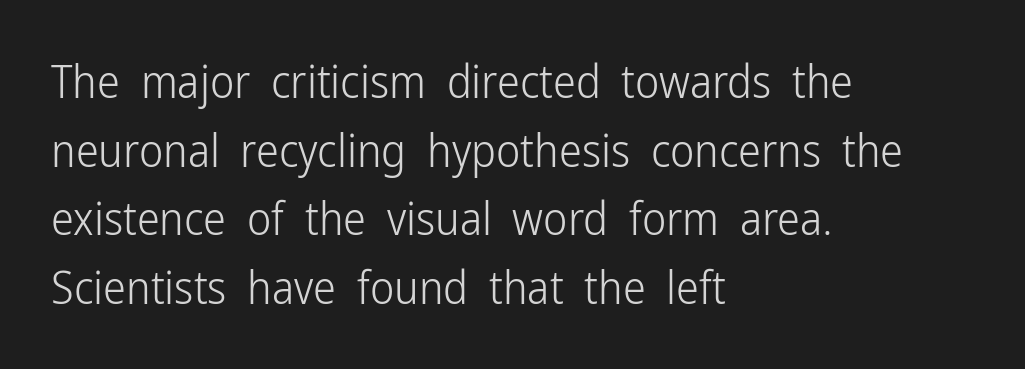
The image shows 46 px light, condensed sans-serif type, upright; set left-aligned, normal line spacing (1.49x), normal letter spacing, not underlined; low stroke contrast and a medium x-height.
